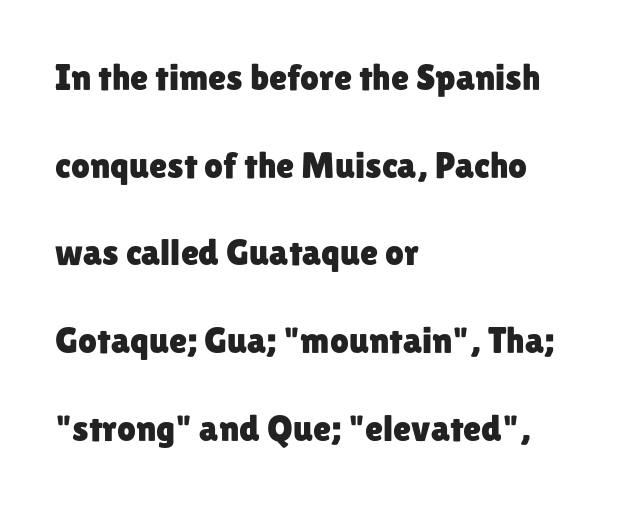
The image shows 37 px sans-serif type, upright; set left-aligned, loose line spacing (2.37x), normal letter spacing, not underlined; low stroke contrast and a medium x-height.
